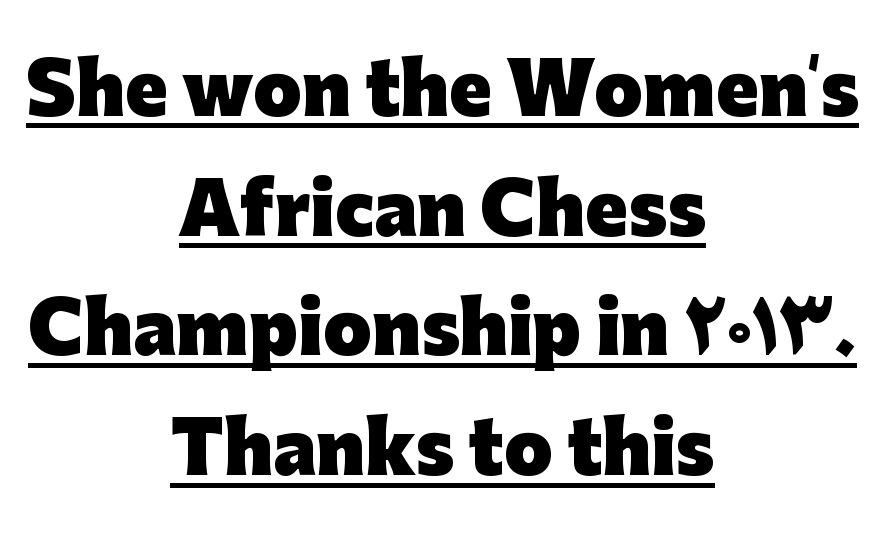
{"serif": "no", "italic": "no", "bold": "yes", "weight": "heavy", "width": "normal", "stroke_contrast": "low", "x_height": "medium", "monospaced": "no", "underline": "yes", "align": "center", "line_spacing_ratio": 1.71, "letter_spacing": "normal", "letter_spacing_em": 0.0, "glyph_px": 70}
